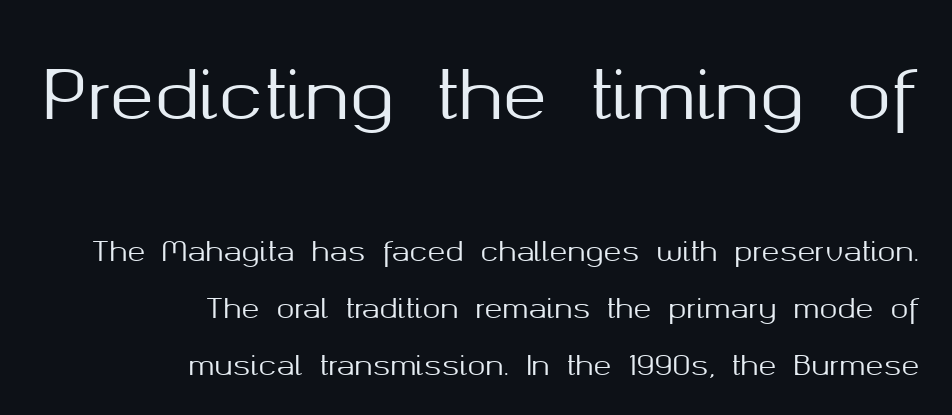
{"serif": "no", "italic": "no", "width": "normal", "stroke_contrast": "medium", "x_height": "medium", "monospaced": "no", "underline": "no", "align": "right", "line_spacing": "loose", "line_spacing_ratio": 2.1, "letter_spacing": "normal", "letter_spacing_em": 0.0, "larger_block": "first", "size_ratio": 2.48, "glyph_px": 67}
